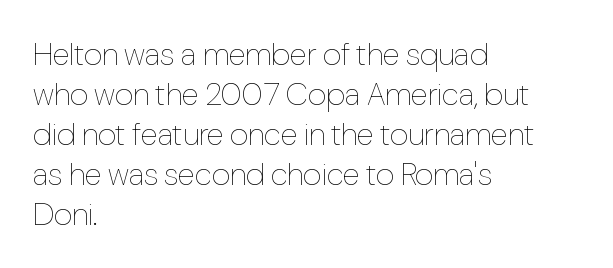
{"italic": "no", "bold": "no", "weight": "thin", "width": "condensed", "stroke_contrast": "low", "x_height": "medium", "monospaced": "no", "underline": "no", "align": "left", "line_spacing": "normal", "line_spacing_ratio": 1.25, "letter_spacing": "normal", "letter_spacing_em": 0.0, "glyph_px": 32}
